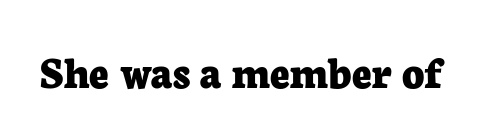
How heavy is the stroke? Heavy — this is a bold. Is the letter spacing exaggerated? No — it looks like the ordinary default. Only glyphs here, with clear space below each row. Is this a fixed-width face? No — the glyphs have proportional, varying widths.
